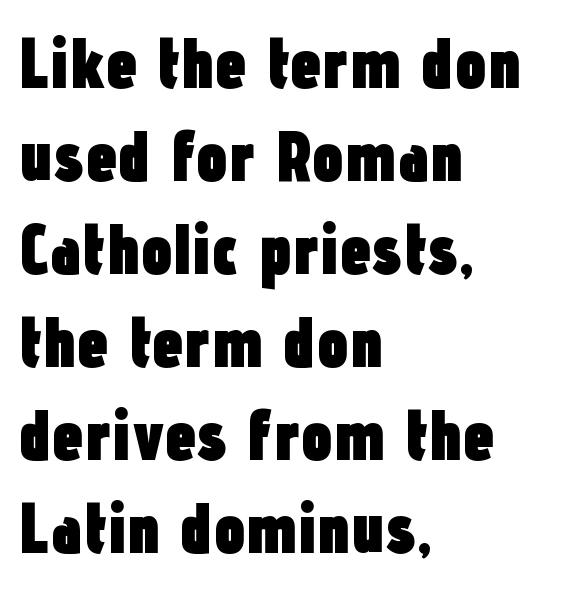
Q: Is the text bold? A: Yes.
Q: Is the text italic (slanted)? A: No, it is upright.
Q: Is the typeface a serif or a sans-serif typeface? A: Sans-serif.
Q: Is the text underlined? A: No.
Q: How is the paragraph aligned? A: Left-aligned.
Q: Is the spacing between letters normal or unusually wide? A: Normal.
Q: Is the spacing between lines tight, normal or loose? A: Normal.
Q: Width (condensed, normal, or wide)? A: Condensed.
Q: Stroke contrast? A: Low.
Q: x-height? A: Medium.
Q: Monospaced? A: No.
